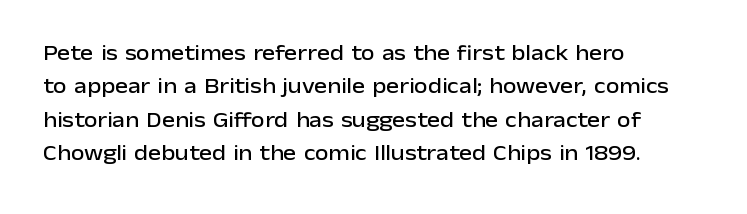
Q: Is the text italic (slanted)? A: No, it is upright.
Q: Is the text underlined? A: No.
Q: How is the paragraph aligned? A: Left-aligned.
Q: Is the spacing between letters normal or unusually wide? A: Normal.
Q: Is the spacing between lines tight, normal or loose? A: Normal.
